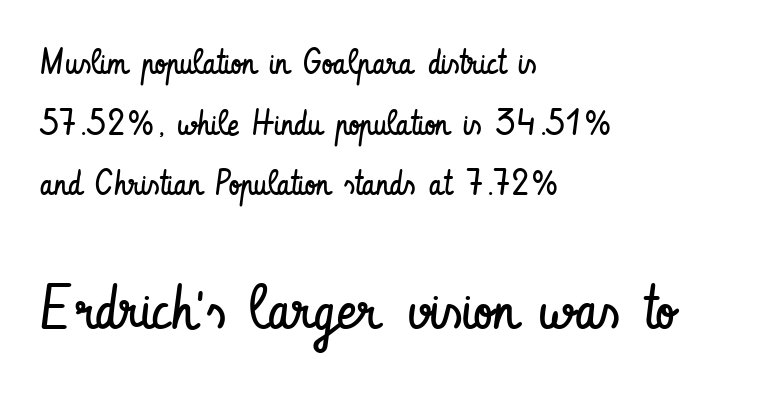
The image shows 61 px regular-weight, condensed sans-serif type, upright; set left-aligned, line spacing 1.73x, normal letter spacing, not underlined; the second (bottom) block is 1.74x larger; low stroke contrast and a small x-height.
